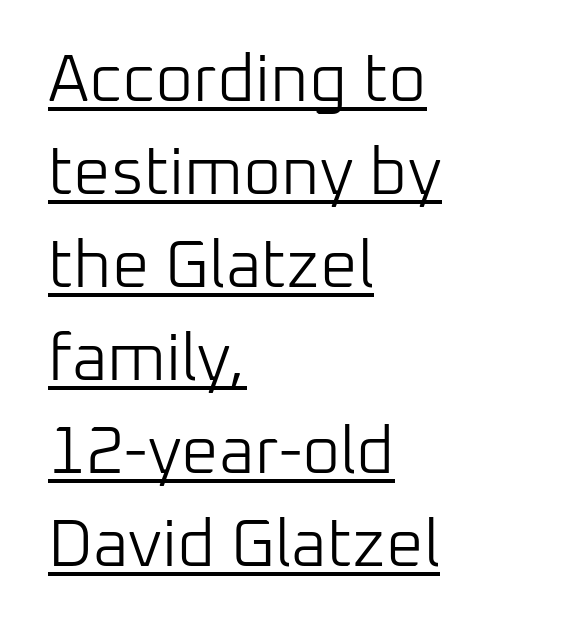
The image shows 66 px light sans-serif type, upright; set left-aligned, normal line spacing (1.41x), normal letter spacing, underlined; low stroke contrast and a medium x-height.
